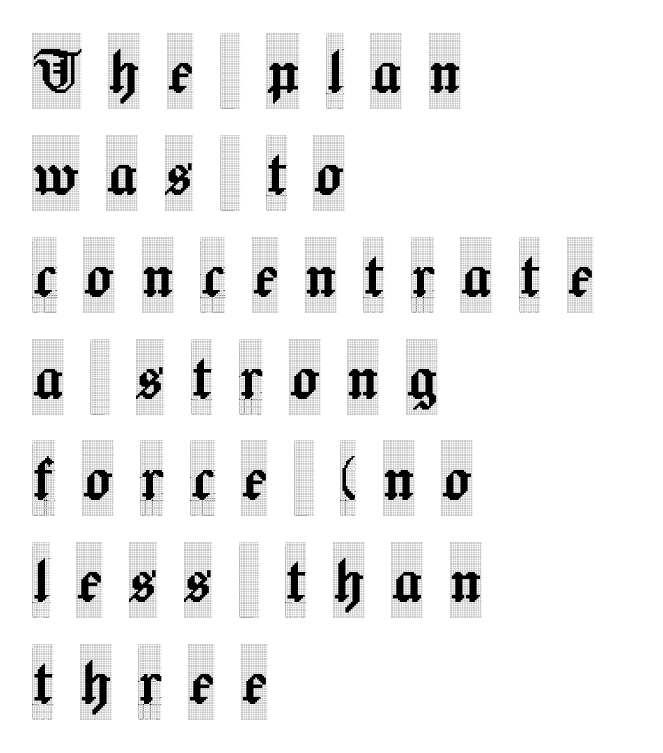
The image shows 76 px condensed serif type, upright; set left-aligned, normal line spacing (1.34x), unusually wide letter spacing (+0.35 em), not underlined; a large x-height.
